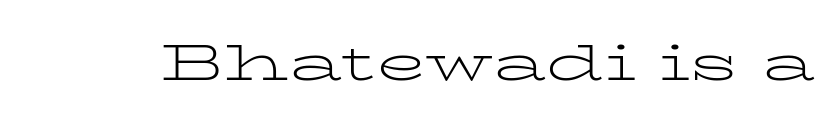
The image shows 51 px light, wide serif type, upright; set normal letter spacing, not underlined; low stroke contrast and a medium x-height.
